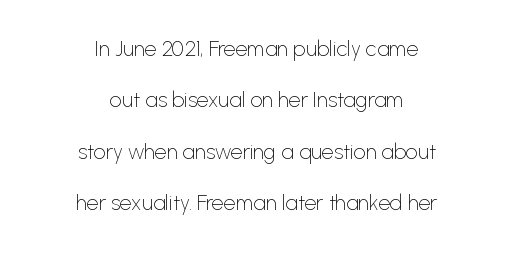
Q: Is the text bold? A: No.
Q: Is the text italic (slanted)? A: No, it is upright.
Q: Is the text underlined? A: No.
Q: How is the paragraph aligned? A: Centered.
Q: Is the spacing between letters normal or unusually wide? A: Normal.
Q: Is the spacing between lines tight, normal or loose? A: Loose.
